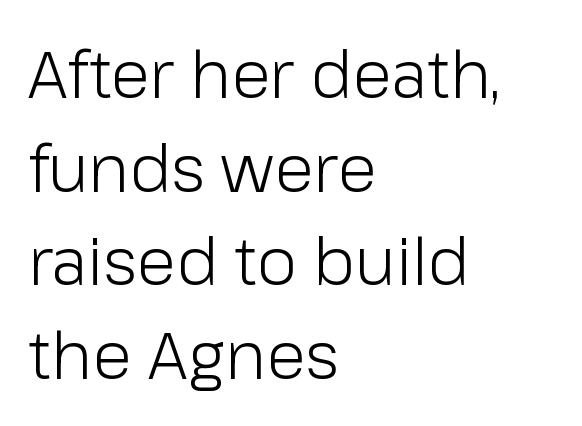
Weight: regular or lighter. The block of text has a typical density, with ordinary space between rows. Nobody touched the tracking dial on this one. A classic flush-left, rag-right setting is used for this passage. The passage shown is typed in a proportional face where columns would drift.
